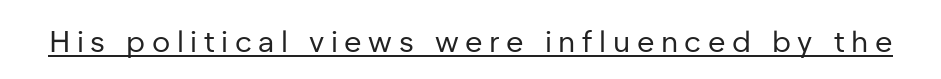
{"serif": "no", "italic": "no", "bold": "no", "weight": "regular", "width": "normal", "stroke_contrast": "low", "x_height": "medium", "monospaced": "no", "underline": "yes", "letter_spacing": "wide", "letter_spacing_em": 0.22, "glyph_px": 30}
